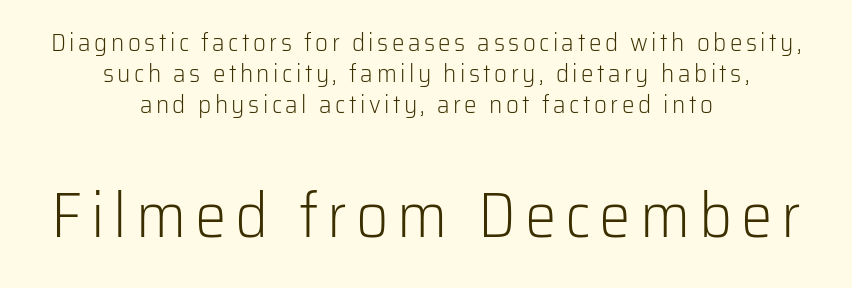
{"serif": "no", "italic": "no", "bold": "no", "weight": "light", "width": "normal", "stroke_contrast": "low", "x_height": "medium", "monospaced": "no", "underline": "no", "align": "center", "line_spacing_ratio": 1.24, "larger_block": "second", "size_ratio": 2.52, "glyph_px": 63}
